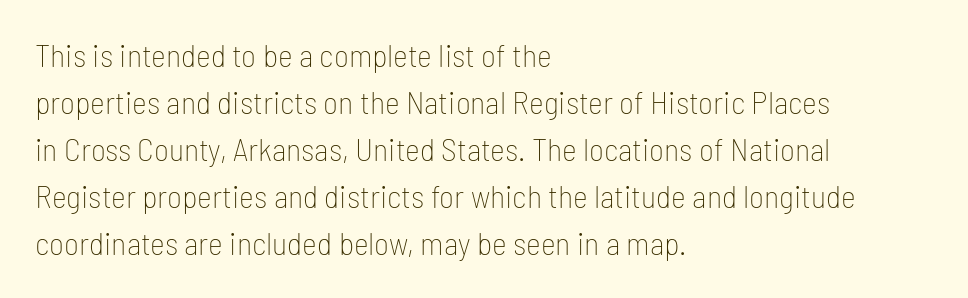
Upright lettering throughout. Think standard paragraph weight, or any step lighter than that. You could call the tracking neutral — neither tight nor loose. Type style note: lacks serifs.
